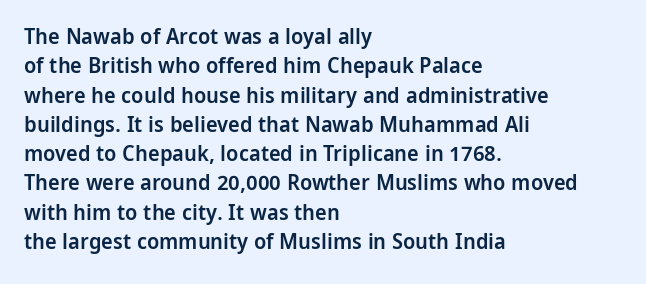
Q: Is the text bold? A: Semi-bold.
Q: Is the text italic (slanted)? A: No, it is upright.
Q: Is the text underlined? A: No.
Q: How is the paragraph aligned? A: Left-aligned.
Q: Is the spacing between letters normal or unusually wide? A: Normal.
Q: Is the spacing between lines tight, normal or loose? A: Normal.
